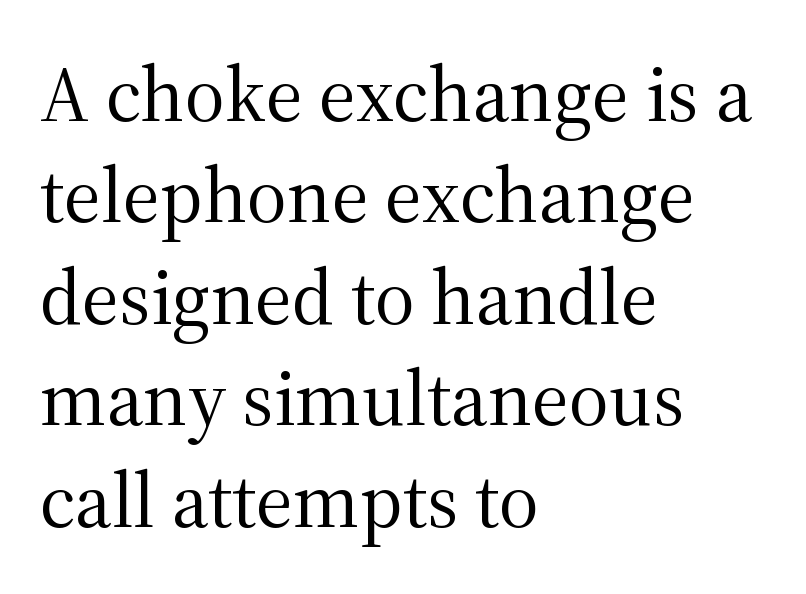
The letters stand straight up with perfectly vertical stems. The characters are drawn with everyday or finer stroke widths. Letter spacing: default. In terms of letterform style, serifs are clearly present. Casual observation: everything's shoved over to the left.
